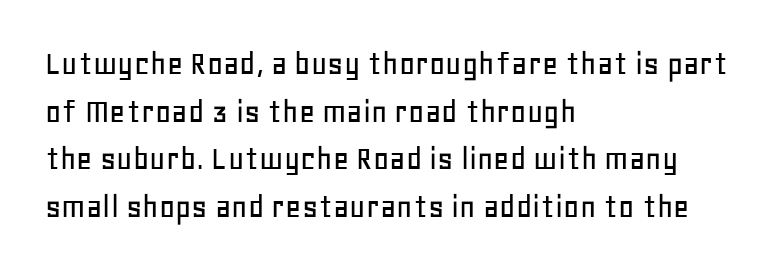
Is this a fixed-width face? No — the glyphs have proportional, varying widths. You could call the tracking neutral — neither tight nor loose. The font's upright variant was chosen for this text. Underlining? Definitely not there. Successive baselines arrive at the customary interval.
